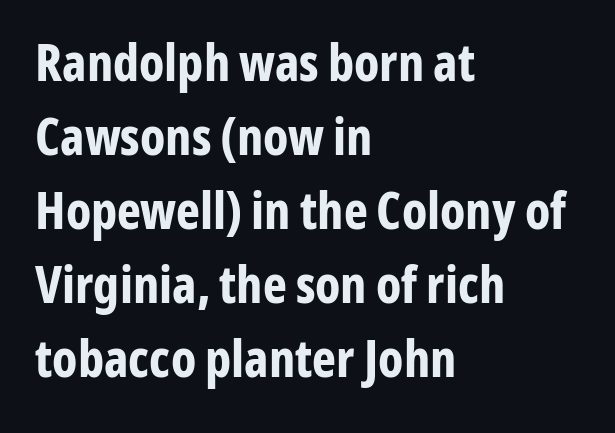
The image shows 51 px bold, condensed sans-serif type, upright; set left-aligned, normal line spacing (1.45x), normal letter spacing, not underlined; low stroke contrast and a medium x-height.
